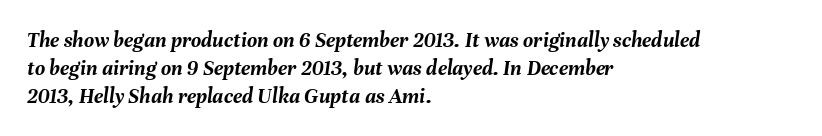
Q: Is the text bold? A: Yes.
Q: Is the text italic (slanted)? A: Yes, it leans right by about 8 degrees.
Q: Is the text underlined? A: No.
Q: How is the paragraph aligned? A: Left-aligned.
Q: Is the spacing between letters normal or unusually wide? A: Normal.
Q: Is the spacing between lines tight, normal or loose? A: Normal.
